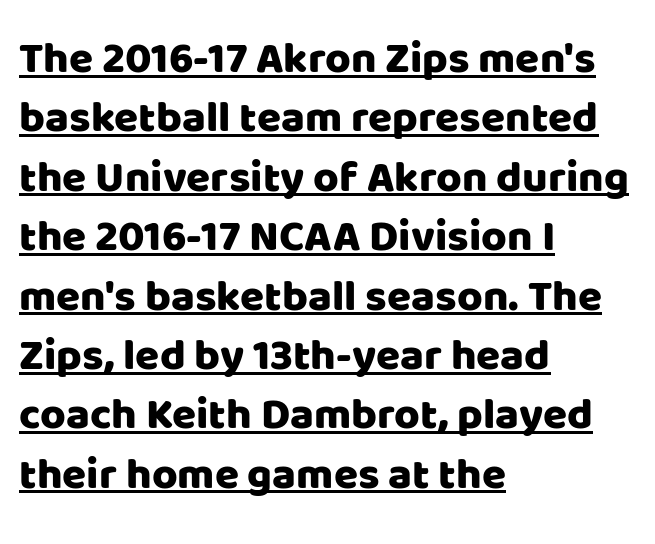
{"serif": "no", "italic": "no", "width": "normal", "stroke_contrast": "low", "x_height": "large", "monospaced": "no", "underline": "yes", "align": "left", "line_spacing": "normal", "line_spacing_ratio": 1.35, "letter_spacing": "normal", "letter_spacing_em": 0.0, "glyph_px": 44}
